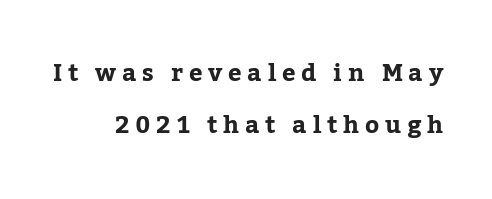
The image shows 24 px text type, upright; set loose line spacing (2.15x), unusually wide letter spacing (+0.24 em), not underlined.
